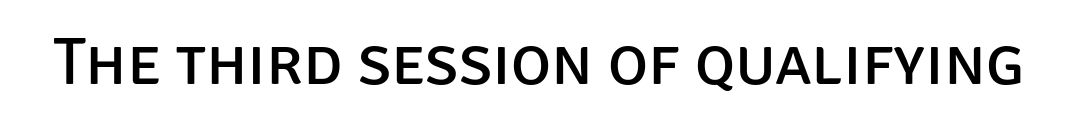
{"serif": "no", "italic": "no", "bold": "no", "weight": "regular", "width": "normal", "stroke_contrast": "low", "x_height": "large", "monospaced": "no", "underline": "no", "letter_spacing": "normal", "letter_spacing_em": 0.0, "glyph_px": 68}
